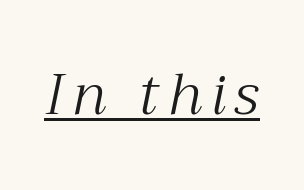
The image shows 57 px light serif type, italic (leaning right); set underlined; medium stroke contrast and a medium x-height.
